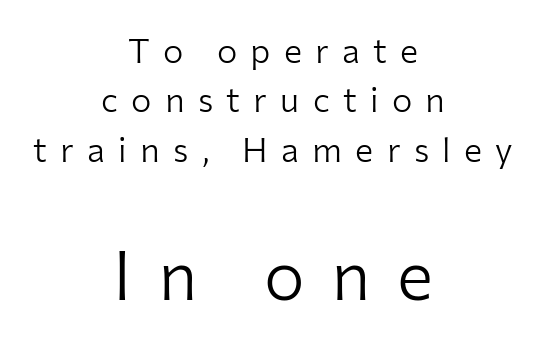
Each letter keeps its own natural width here, so spacing adapts to shape. Rows of type keep a routine distance in the vertical direction. The letterforms stand isolated, each surrounded by extra space. The face used here is a sans, in the tradition of grotesques and geometrics. Italic: no, the glyphs are upright roman.
